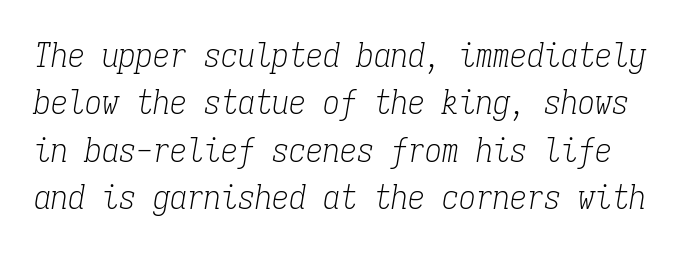
{"serif": "yes", "italic": "yes", "lean": "right", "slant_degrees": 9, "bold": "no", "weight": "light", "width": "condensed", "stroke_contrast": "low", "x_height": "medium", "monospaced": "yes", "underline": "no", "line_spacing": "normal", "line_spacing_ratio": 1.39, "letter_spacing": "normal", "letter_spacing_em": 0.0, "glyph_px": 34}
